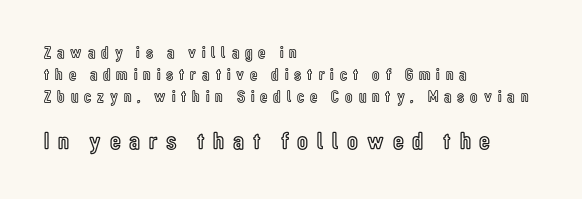
{"italic": "no", "underline": "no", "align": "left", "line_spacing": "normal", "line_spacing_ratio": 1.28, "letter_spacing": "wide", "letter_spacing_em": 0.35, "larger_block": "second", "size_ratio": 1.47, "glyph_px": 25}
